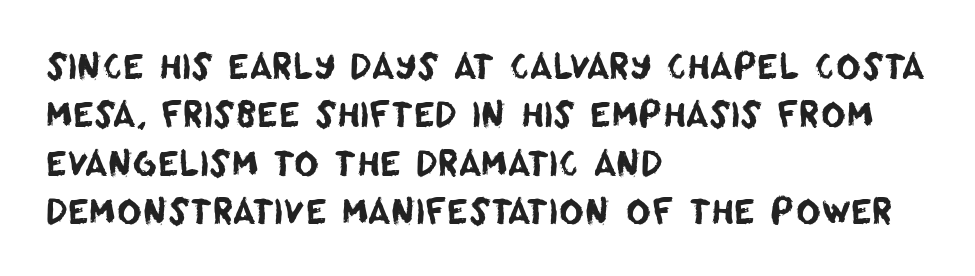
The image shows 34 px sans-serif type; set left-aligned, normal line spacing (1.42x), normal letter spacing, not underlined; low stroke contrast and a large x-height.
